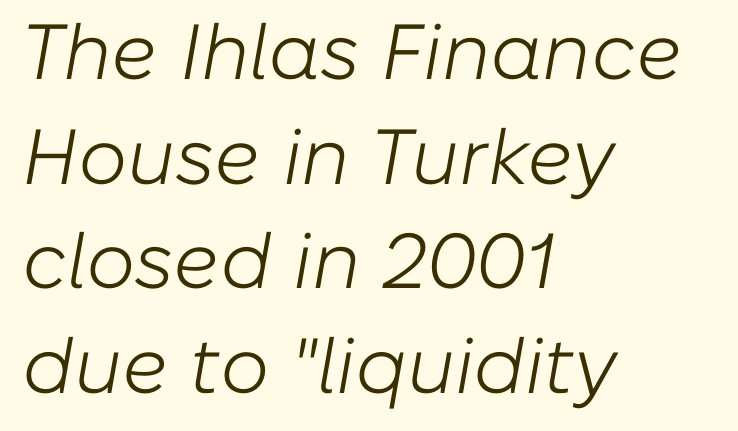
{"italic": "yes", "lean": "right", "slant_degrees": 10, "bold": "no", "weight": "light", "width": "normal", "stroke_contrast": "low", "x_height": "medium", "monospaced": "no", "underline": "no", "align": "left", "line_spacing": "normal", "line_spacing_ratio": 1.34, "letter_spacing": "normal", "letter_spacing_em": 0.0, "glyph_px": 78}
